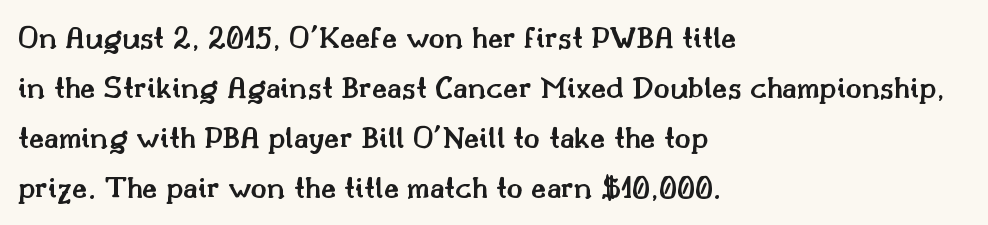
Decoration check: the copy has no underline. The passage shown is typed in a proportional face where columns would drift. The paragraph shown leans on its left margin. Font category for this specimen: serif.
